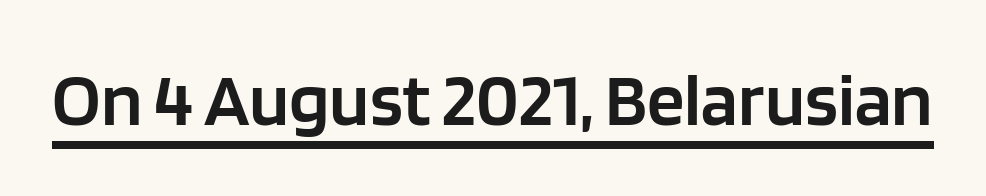
The image shows 75 px semibold sans-serif type, upright; set normal letter spacing, underlined; low stroke contrast and a large x-height.
